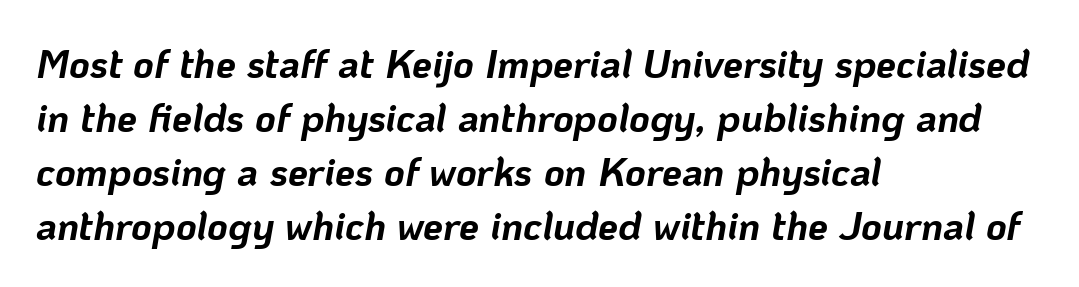
Here the glyphs are tracked normally, forming tight word shapes. Horizontally, the lines are justified to the leading edge only. The rows are spaced the way most documents space them. Slant detected: the letters are inclined. As a designer I'd log this as weight 700, bold.
